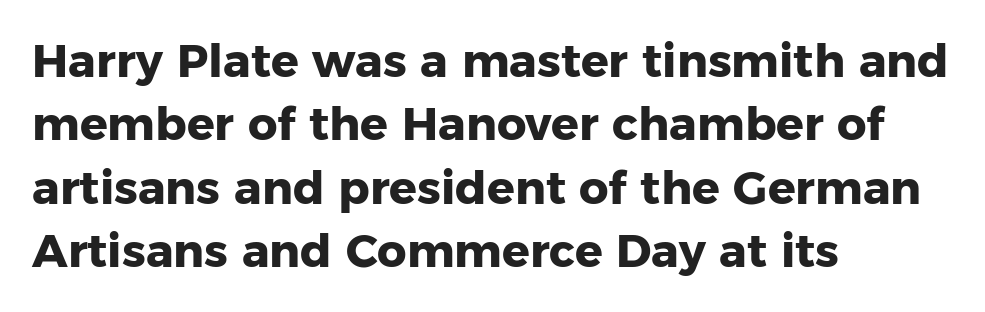
Q: Is the text bold? A: Yes.
Q: Is the text italic (slanted)? A: No, it is upright.
Q: Is the typeface a serif or a sans-serif typeface? A: Sans-serif.
Q: Is the text underlined? A: No.
Q: How is the paragraph aligned? A: Left-aligned.
Q: Is the spacing between letters normal or unusually wide? A: Normal.
Q: Is the spacing between lines tight, normal or loose? A: Normal.
Q: Width (condensed, normal, or wide)? A: Normal.
Q: Stroke contrast? A: Low.
Q: x-height? A: Medium.
Q: Monospaced? A: No.
